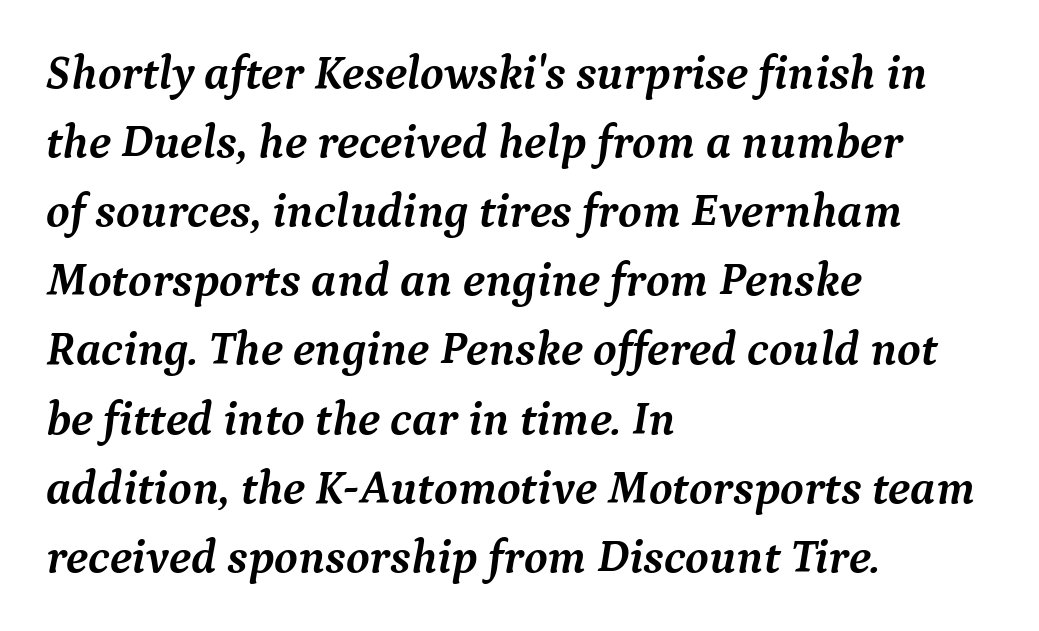
{"serif": "yes", "italic": "yes", "lean": "right", "slant_degrees": 9, "bold": "yes", "weight": "semibold", "width": "normal", "stroke_contrast": "medium", "x_height": "medium", "monospaced": "no", "underline": "no", "align": "left", "line_spacing": "normal", "line_spacing_ratio": 1.44, "letter_spacing": "normal", "letter_spacing_em": 0.0, "glyph_px": 48}
